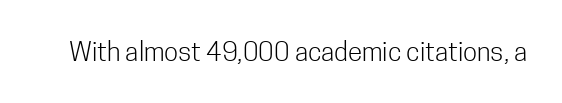
The image shows 26 px text type, upright; set normal letter spacing, not underlined.
